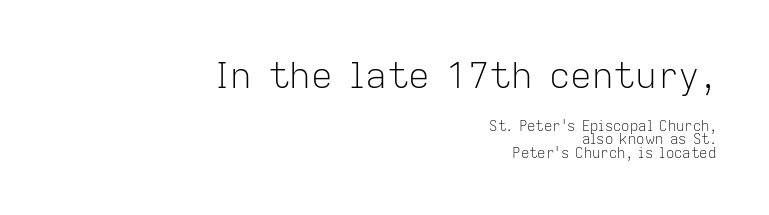
Q: Is the text bold? A: No.
Q: Is the text italic (slanted)? A: No, it is upright.
Q: Is the typeface a serif or a sans-serif typeface? A: Sans-serif.
Q: Is the text underlined? A: No.
Q: How is the paragraph aligned? A: Right-aligned.
Q: Is the spacing between letters normal or unusually wide? A: Normal.
Q: Is the spacing between lines tight, normal or loose? A: Tight.
Q: Which block of text is set in a larger size, the first (top) or the second (bottom)? A: The first (top) one.
Q: Width (condensed, normal, or wide)? A: Normal.
Q: Stroke contrast? A: Low.
Q: x-height? A: Medium.
Q: Monospaced? A: No.
